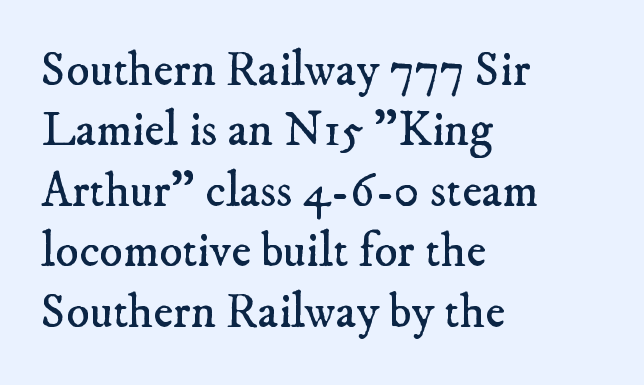
Leading matches the norm, producing a regular column. Examine the stroke ends and you'll spot serifs. The rag falls on the right side of this text block. Do the characters align in a grid? No, the font is proportional. The letters look calm and open, with moderate or lighter stems.
